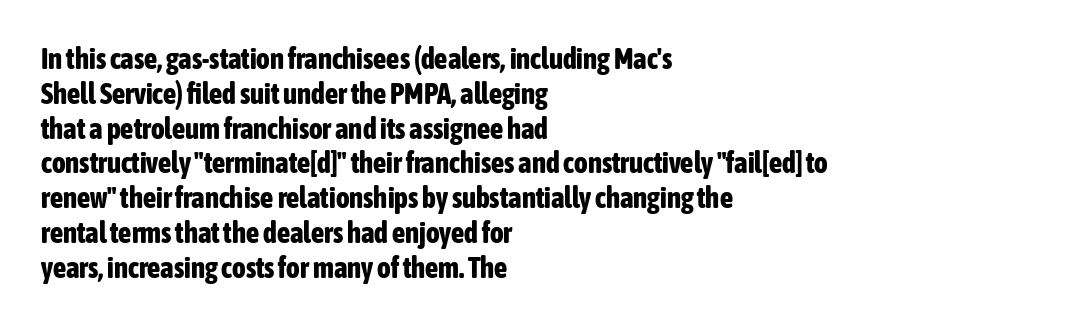
Q: Is the text bold? A: Yes.
Q: Is the text italic (slanted)? A: No, it is upright.
Q: Is the typeface a serif or a sans-serif typeface? A: Sans-serif.
Q: Is the text underlined? A: No.
Q: How is the paragraph aligned? A: Left-aligned.
Q: Is the spacing between letters normal or unusually wide? A: Normal.
Q: Width (condensed, normal, or wide)? A: Condensed.
Q: Stroke contrast? A: Low.
Q: x-height? A: Medium.
Q: Monospaced? A: No.
